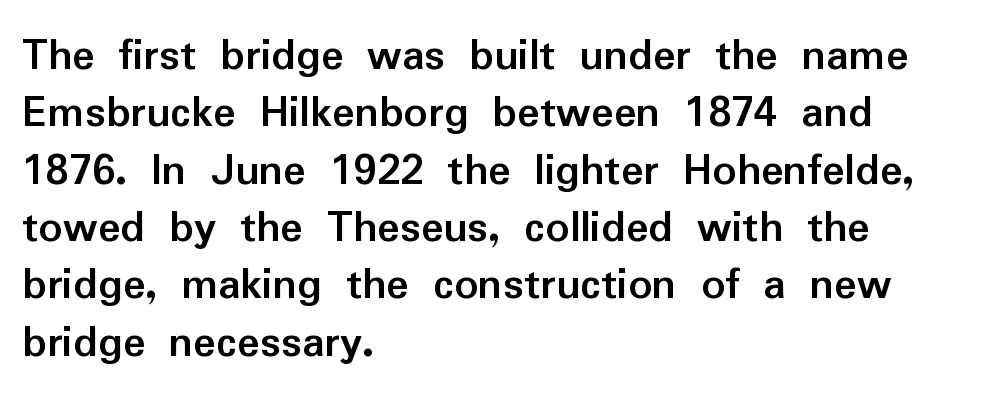
{"serif": "no", "italic": "no", "bold": "yes", "weight": "semibold", "width": "normal", "stroke_contrast": "low", "x_height": "medium", "monospaced": "no", "underline": "no", "align": "left", "line_spacing_ratio": 1.22, "letter_spacing": "normal", "letter_spacing_em": 0.0, "glyph_px": 47}
